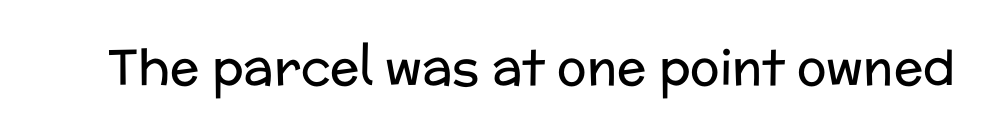
Each letter keeps its own natural width here, so spacing adapts to shape. The letters stand straight up with perfectly vertical stems. Heaviness? Minimal to ordinary, like unemphasized prose. The area under the type is left untouched. A typesetter would label this face a sans.
